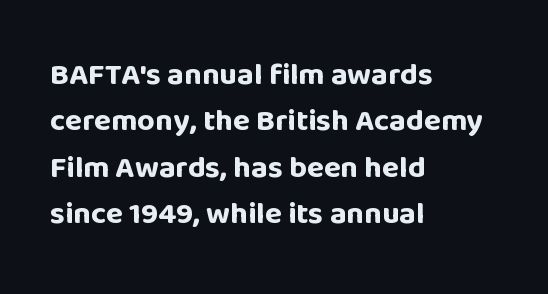
The rendering shows plain stroke endings on the letterforms — a sans-serif design. The compositor pushed each line to the left boundary. Evenly set lines give the paragraph a standard silhouette. Looks like regular typesetting: each glyph gets only the width it needs. These words are printed bold, with thick strokes throughout. A typesetter would mark this as roman, not italic.
